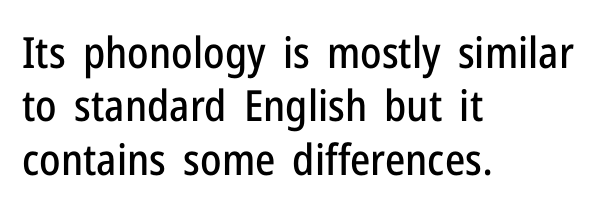
Q: Is the text italic (slanted)? A: No, it is upright.
Q: Is the typeface a serif or a sans-serif typeface? A: Sans-serif.
Q: Is the text underlined? A: No.
Q: How is the paragraph aligned? A: Left-aligned.
Q: Is the spacing between letters normal or unusually wide? A: Normal.
Q: Width (condensed, normal, or wide)? A: Condensed.
Q: Stroke contrast? A: Low.
Q: x-height? A: Medium.
Q: Monospaced? A: No.
